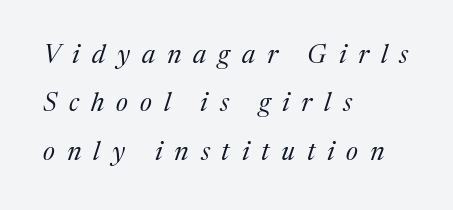
Underlining? Definitely not there. Characters follow at a spacing far wider than the type designer built in. Compared with a typical body face, this is equally light or lighter still. The typesetter chose a ragged-right arrangement here. If you drew a line through each stem, it would be angled.
